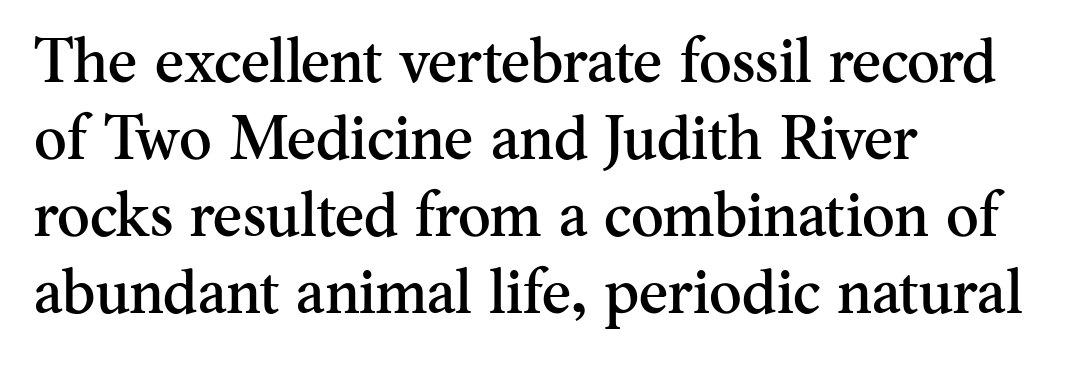
Q: Is the text italic (slanted)? A: No, it is upright.
Q: Is the typeface a serif or a sans-serif typeface? A: Serif.
Q: Is the text underlined? A: No.
Q: How is the paragraph aligned? A: Left-aligned.
Q: Is the spacing between letters normal or unusually wide? A: Normal.
Q: Width (condensed, normal, or wide)? A: Normal.
Q: Stroke contrast? A: Medium.
Q: x-height? A: Small.
Q: Monospaced? A: No.
